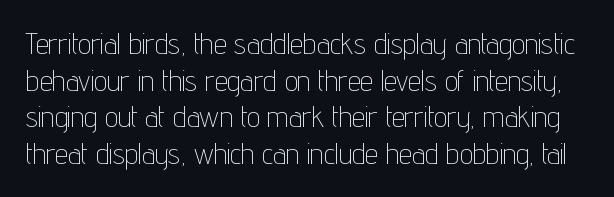
In terms of letterspacing, this is plain default setting. The passage shown is typeset with a sans-serif family. The passage shown stacks its lines at a standard gap. The rendering uses natural spacing where letterforms have individual widths. Quick note: underline off. Ink coverage per letter is moderate at most.
